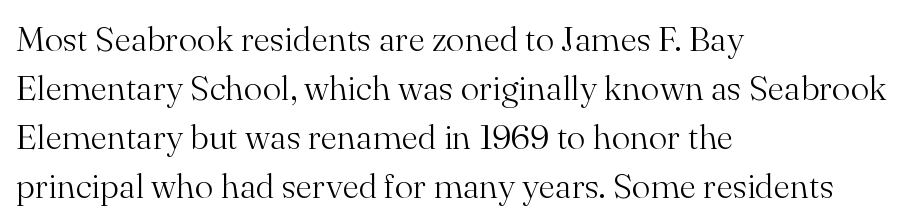
The image shows 35 px light serif type, upright; set left-aligned, normal line spacing (1.4x), normal letter spacing, not underlined; medium stroke contrast and a small x-height.
